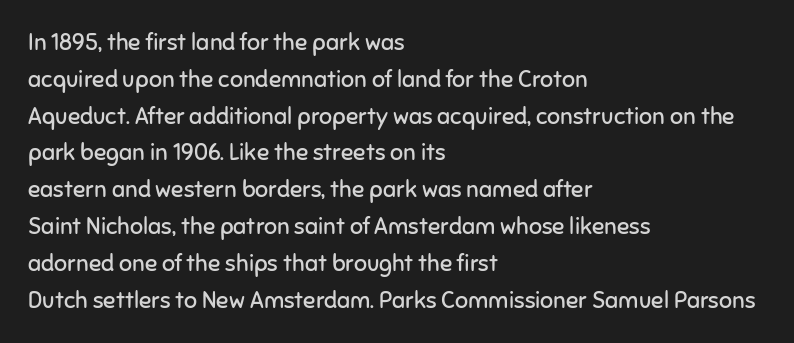
{"italic": "no", "bold": "no", "underline": "no", "align": "left", "line_spacing": "normal", "line_spacing_ratio": 1.6, "letter_spacing": "normal", "letter_spacing_em": 0.0, "glyph_px": 23}
